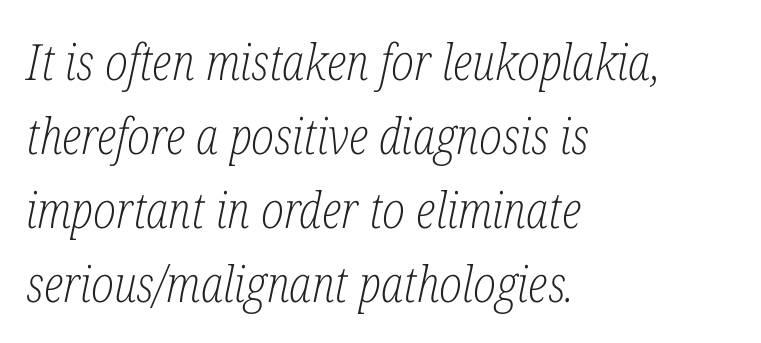
{"serif": "yes", "italic": "yes", "lean": "right", "slant_degrees": 12, "bold": "no", "weight": "light", "width": "condensed", "stroke_contrast": "low", "x_height": "medium", "monospaced": "no", "underline": "no", "align": "left", "line_spacing": "normal", "line_spacing_ratio": 1.48, "letter_spacing": "normal", "letter_spacing_em": 0.0, "glyph_px": 50}
